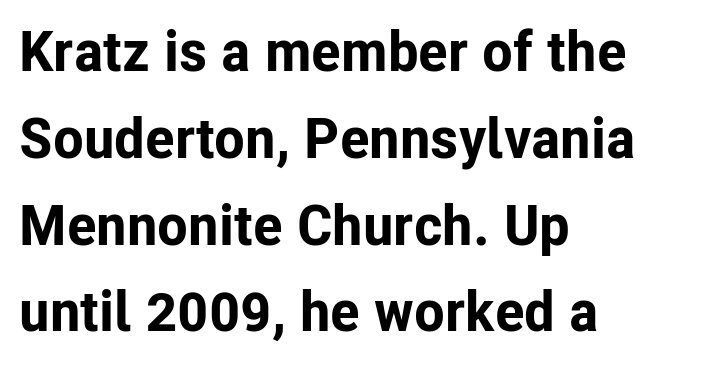
The image shows 56 px bold sans-serif type, upright; set left-aligned, normal line spacing (1.55x), normal letter spacing, not underlined; low stroke contrast and a medium x-height.
